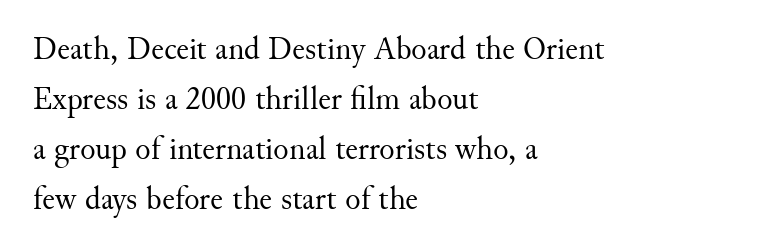
Each letter keeps its own natural width here, so spacing adapts to shape. The text block is weighted toward the left margin, trailing off unevenly rightward. You could call the tracking neutral — neither tight nor loose. Anything drawn beneath the words? Only blank space.
